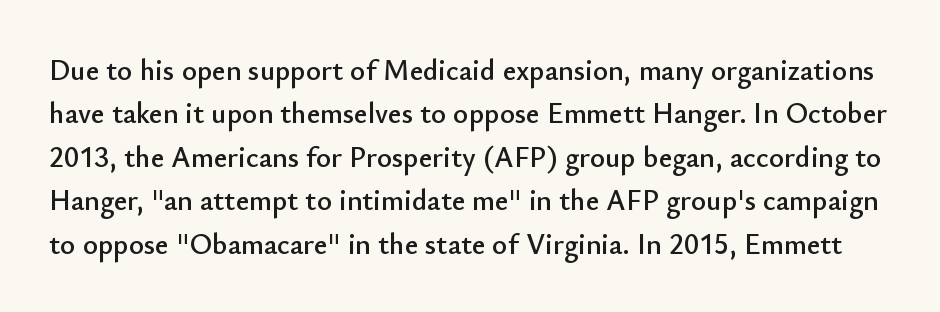
The image shows 29 px sans-serif type, upright; set normal line spacing (1.5x), normal letter spacing, not underlined; low stroke contrast and a small x-height.
